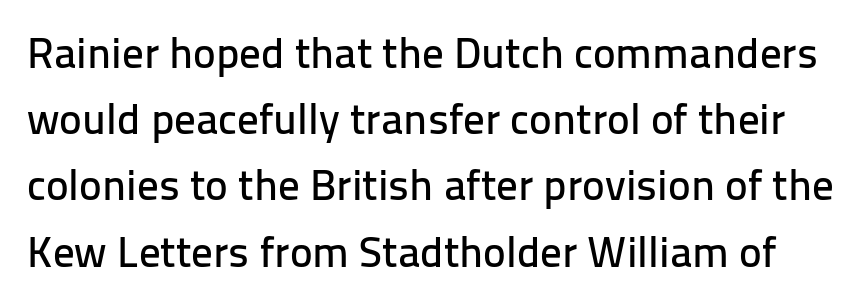
Type without underlining. Is there much room between lines? A standard amount, neither cramped nor airy. It's the straight-up-and-down kind of type. Varying glyph widths throughout — classic text-font behaviour. Spacing between characters is what you'd get straight out of the box.
